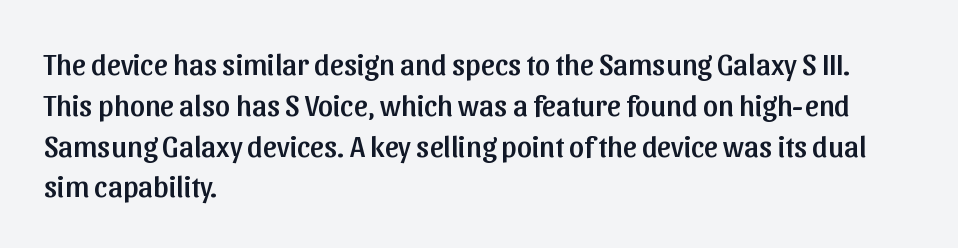
{"serif": "no", "italic": "no", "width": "normal", "stroke_contrast": "low", "x_height": "medium", "monospaced": "no", "underline": "no", "align": "left", "line_spacing": "normal", "line_spacing_ratio": 1.36, "letter_spacing": "normal", "letter_spacing_em": 0.0, "glyph_px": 30}
